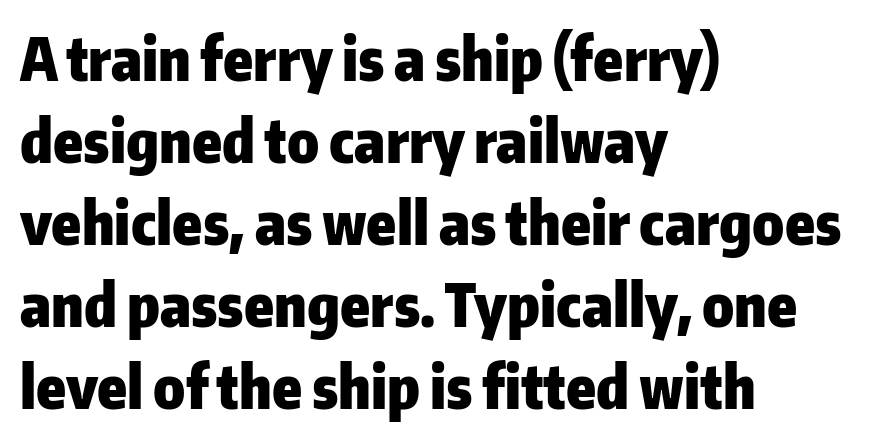
The image shows 59 px heavy sans-serif type, upright; set left-aligned, normal line spacing (1.39x), normal letter spacing, not underlined; low stroke contrast and a medium x-height.
